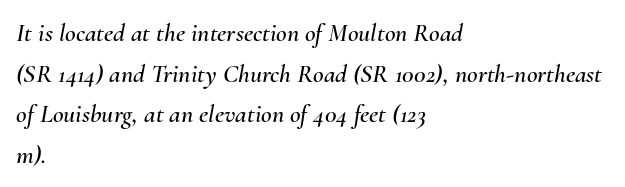
Every character sits at an angle, as italics do. You could call the tracking neutral — neither tight nor loose. Honestly, there is no underline to notice here at all. Horizontally, the lines are justified to the leading edge only. If you measured baseline to baseline, you'd find a middling distance.
